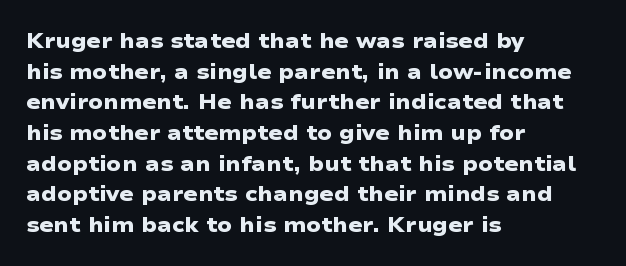
Students, this is bold: see how much ink each stroke carries. The rendering uses a moderate line-height, typical for paragraphs. The baseline area is clear. Short and long lines alike share a common starting point at left.
